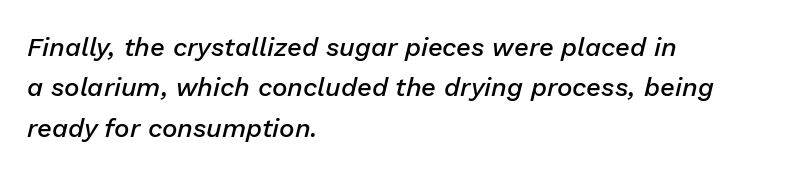
{"italic": "yes", "lean": "right", "slant_degrees": 13, "bold": "semi", "underline": "no", "align": "left", "line_spacing": "normal", "line_spacing_ratio": 1.55, "letter_spacing": "normal", "letter_spacing_em": 0.0, "glyph_px": 26}
